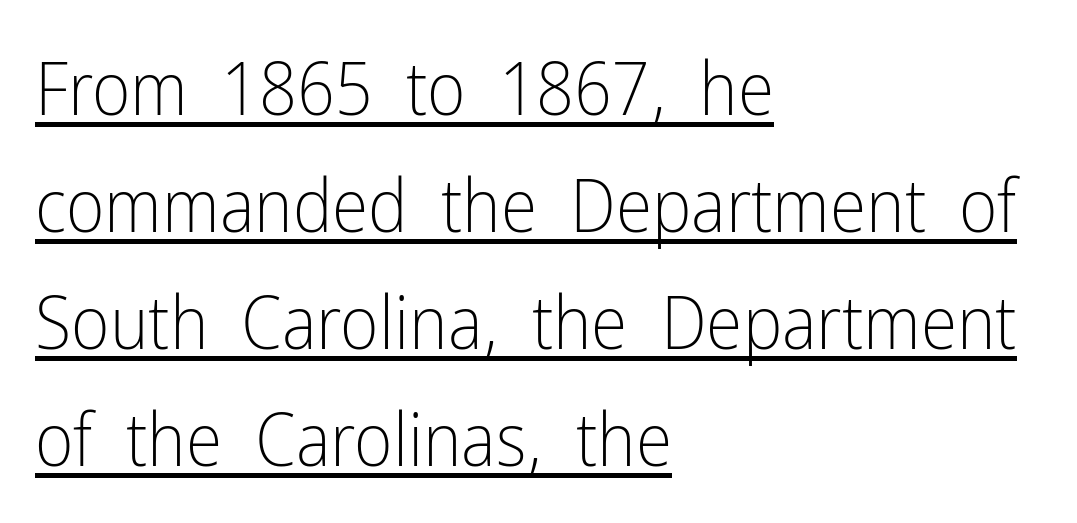
The image shows 74 px light, condensed sans-serif type, upright; set left-aligned, normal line spacing (1.58x), normal letter spacing, underlined; low stroke contrast and a medium x-height.
